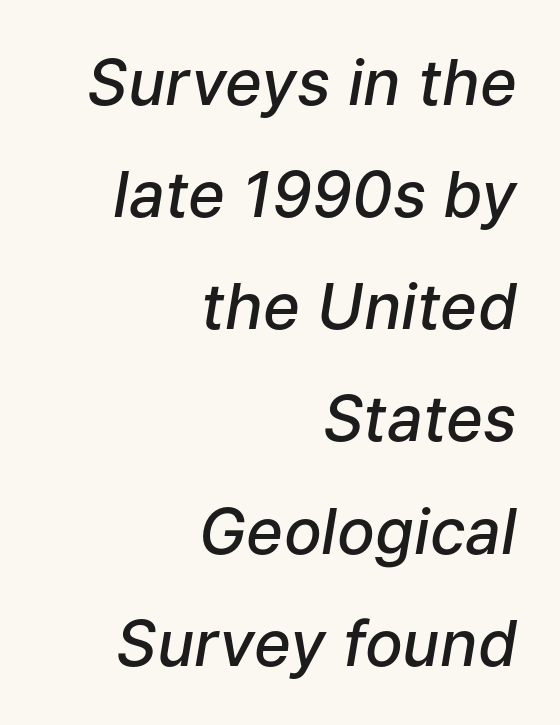
{"italic": "yes", "lean": "right", "slant_degrees": 9, "bold": "semi", "weight": "semibold", "width": "normal", "stroke_contrast": "low", "x_height": "medium", "monospaced": "no", "underline": "no", "align": "right", "line_spacing_ratio": 1.78, "letter_spacing": "normal", "letter_spacing_em": 0.0, "glyph_px": 63}
